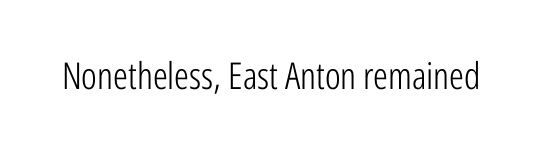
{"serif": "no", "italic": "no", "bold": "no", "weight": "light", "width": "condensed", "stroke_contrast": "low", "x_height": "medium", "monospaced": "no", "underline": "no", "letter_spacing": "normal", "letter_spacing_em": 0.0, "glyph_px": 37}
